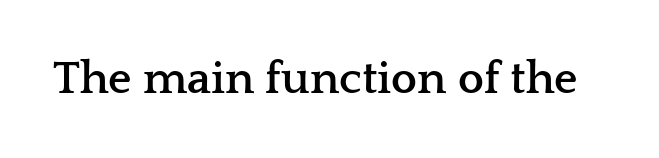
Q: Is the text bold? A: Yes.
Q: Is the text italic (slanted)? A: No, it is upright.
Q: Is the typeface a serif or a sans-serif typeface? A: Serif.
Q: Is the text underlined? A: No.
Q: Is the spacing between letters normal or unusually wide? A: Normal.
Q: Width (condensed, normal, or wide)? A: Wide.
Q: Stroke contrast? A: Low.
Q: x-height? A: Medium.
Q: Monospaced? A: No.
